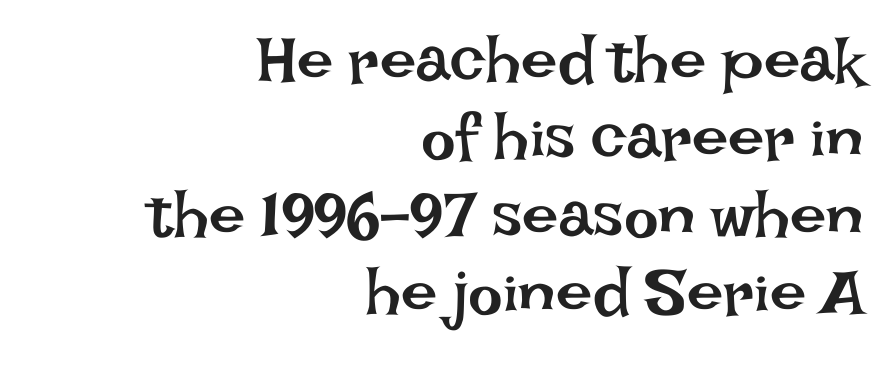
Glance below the letters and you will spot only blank space. Varying glyph widths throughout — classic text-font behaviour. Unbolded letterforms with no extra heft. This rendering uses right alignment, leaving the left contour irregular. You can tell it's not italic because the verticals are truly vertical.
